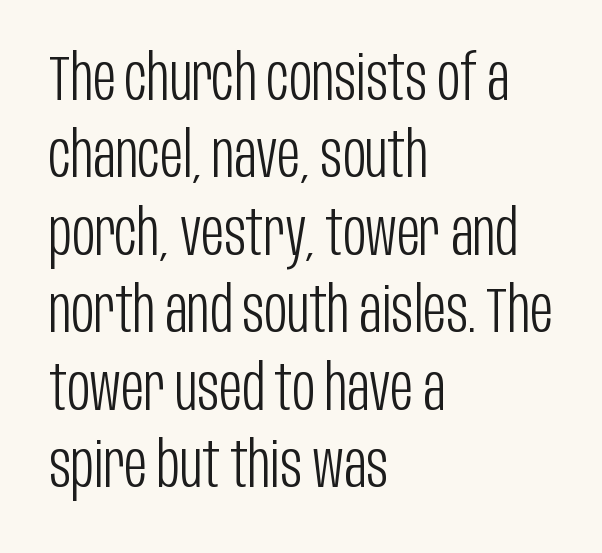
The image shows 63 px light, condensed sans-serif type, upright; set left-aligned, line spacing 1.23x, normal letter spacing, not underlined; low stroke contrast and a large x-height.
